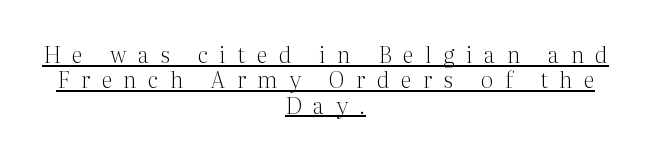
The image shows 23 px text type, upright; set centered, tight line spacing (1.1x), unusually wide letter spacing (+0.5 em), underlined.
